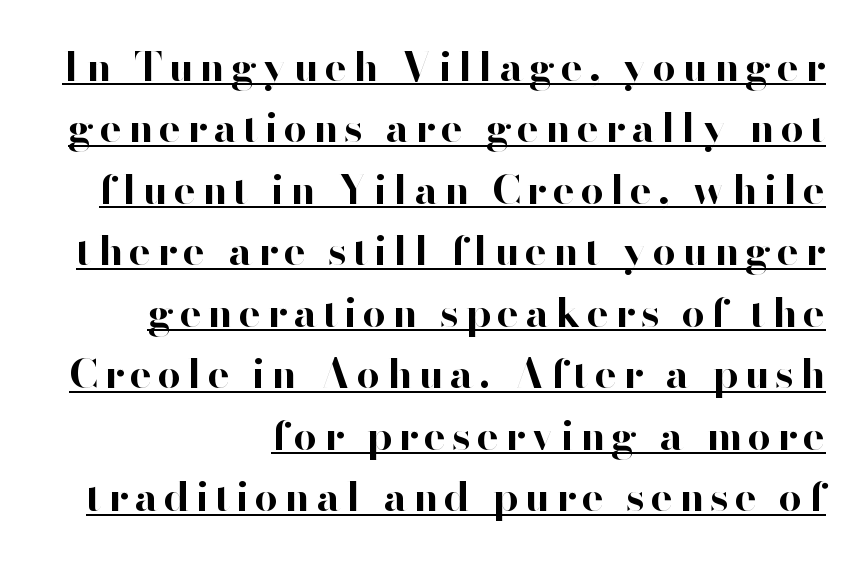
The image shows 41 px bold sans-serif type, upright; set right-aligned, normal line spacing (1.5x), underlined; high stroke contrast and a small x-height.
